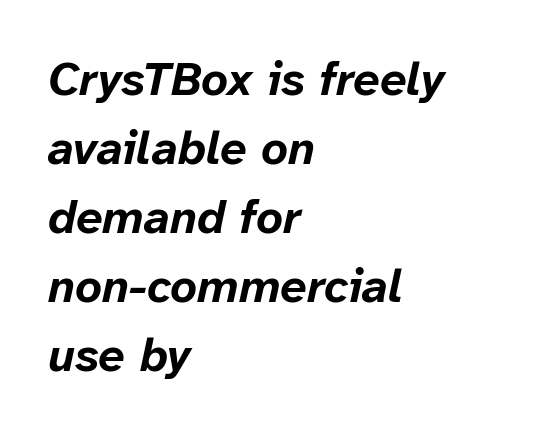
Q: Is the text bold? A: Yes.
Q: Is the text italic (slanted)? A: Yes, it leans right by about 12 degrees.
Q: Is the text underlined? A: No.
Q: How is the paragraph aligned? A: Left-aligned.
Q: Is the spacing between letters normal or unusually wide? A: Normal.
Q: Is the spacing between lines tight, normal or loose? A: Normal.
Q: Width (condensed, normal, or wide)? A: Normal.
Q: Stroke contrast? A: Low.
Q: x-height? A: Medium.
Q: Monospaced? A: No.
